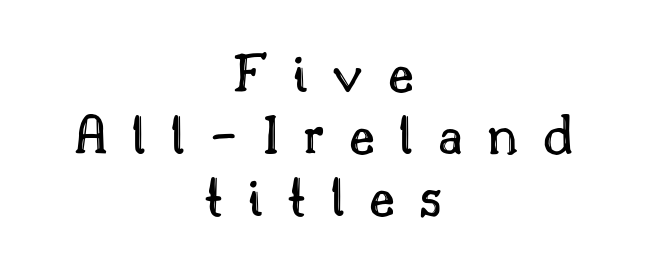
The foot of each line stays bare and open. Proportional: the letters do not fall into vertical columns. The space between consecutive lines is stingy. Alignment: centered.
